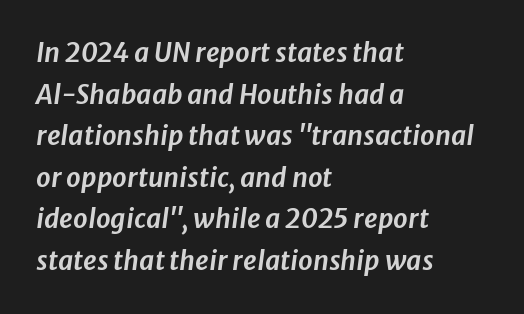
The image shows 26 px text type, italic (leaning right); set left-aligned, normal line spacing (1.6x), normal letter spacing, not underlined.
